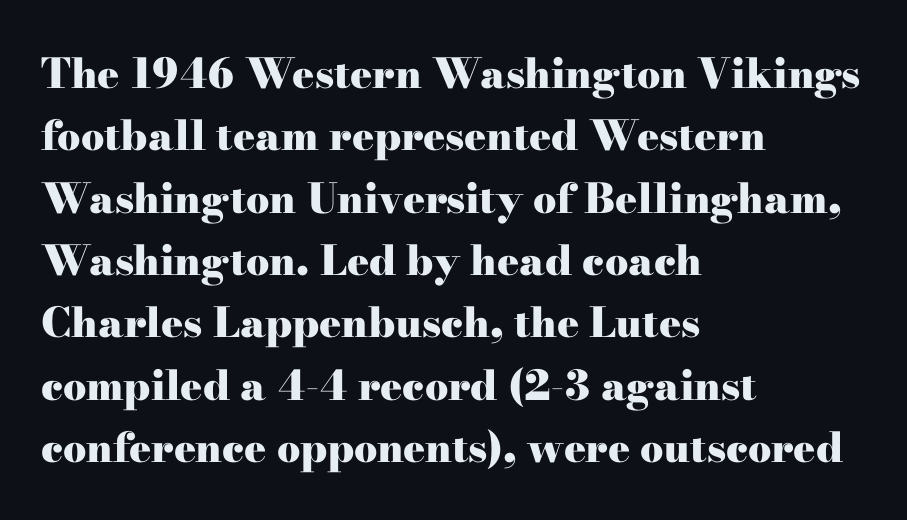
Just letters on the line, the space beneath them empty. Are there feet on the stems? There are — it's a serif. Does the weight exceed regular? Yes, all the way to bold. Line starts are locked; line ends wander. Tracking here is standard; glyphs follow each other at the usual distance.
